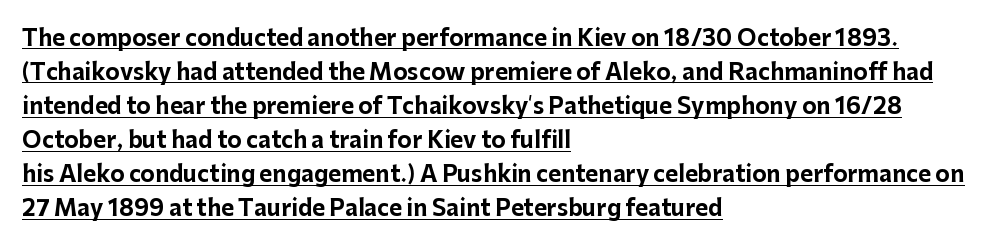
Leading matches the norm, producing a regular column. Each line of the rendering has a horizontal stroke beneath the glyphs. The tracking reads as untouched default to a designer's eye. A full-strength bold gives these letters their thick strokes. These lines were composed using upright roman letters. The paragraph has a hard left edge and a soft right edge.
